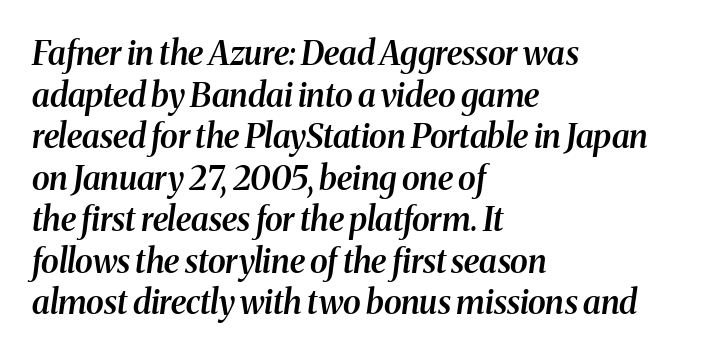
The font is running at a semibold setting, under full bold. The glyphs are unaccompanied by any horizontal stroke below them. Each line starts at the same left margin while the right side varies. In terms of posture, this sample is oblique. Each letter's strokes conclude with small projecting serifs. How would I describe the line gaps? Plain and ordinary.
